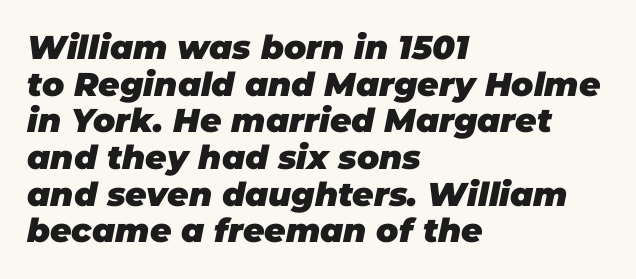
{"italic": "yes", "lean": "right", "slant_degrees": 11, "bold": "yes", "weight": "heavy", "width": "normal", "stroke_contrast": "low", "x_height": "large", "monospaced": "no", "underline": "no", "align": "left", "line_spacing": "tight", "line_spacing_ratio": 1.11, "letter_spacing": "normal", "letter_spacing_em": 0.0, "glyph_px": 33}
